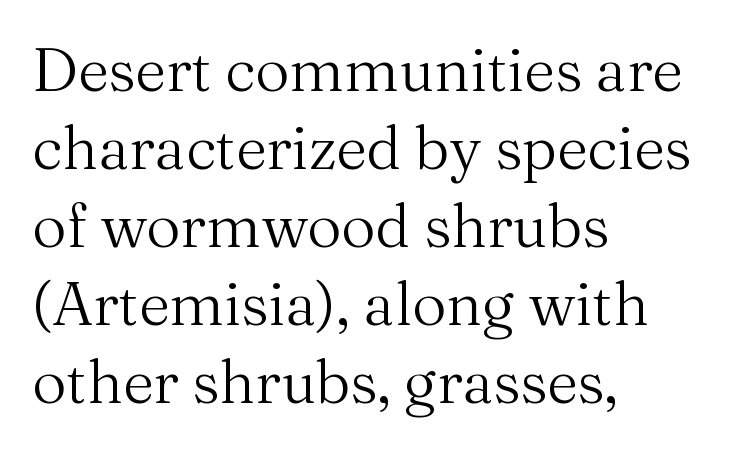
{"serif": "yes", "italic": "no", "bold": "no", "weight": "regular", "width": "normal", "stroke_contrast": "medium", "x_height": "medium", "monospaced": "no", "underline": "no", "align": "left", "line_spacing": "normal", "line_spacing_ratio": 1.3, "letter_spacing": "normal", "letter_spacing_em": 0.0, "glyph_px": 60}
